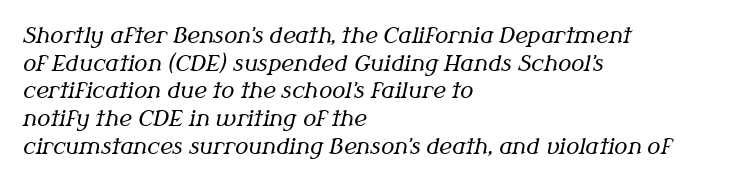
{"italic": "yes", "lean": "right", "slant_degrees": 12, "bold": "no", "underline": "no", "align": "left", "line_spacing": "normal", "line_spacing_ratio": 1.26, "letter_spacing": "normal", "letter_spacing_em": 0.0, "glyph_px": 22}
